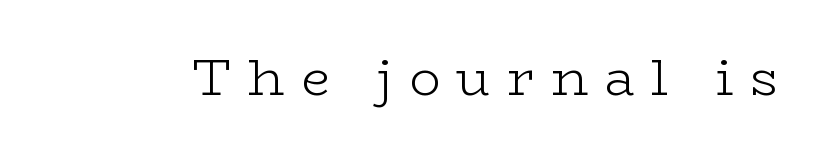
Is there any slant? The stems are plumb. How are the letters spaced? Widely, with obvious added tracking. These lines are rendered in a variable-pitch font. The letters carry serifs — small finishing strokes at the ends of their stems.
